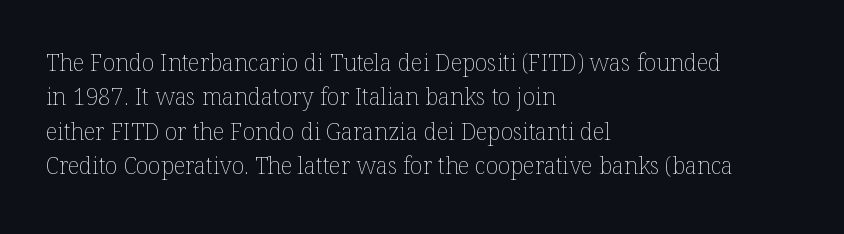
{"italic": "no", "bold": "no", "underline": "no", "align": "left", "line_spacing": "normal", "line_spacing_ratio": 1.5, "letter_spacing": "normal", "letter_spacing_em": 0.0, "glyph_px": 23}
